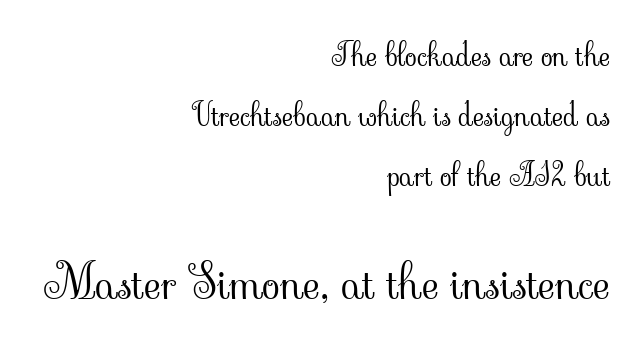
{"serif": "yes", "italic": "no", "bold": "no", "weight": "light", "width": "normal", "stroke_contrast": "low", "x_height": "small", "monospaced": "no", "underline": "no", "align": "right", "line_spacing": "loose", "line_spacing_ratio": 1.93, "letter_spacing": "normal", "letter_spacing_em": 0.0, "larger_block": "second", "size_ratio": 1.52, "glyph_px": 47}
